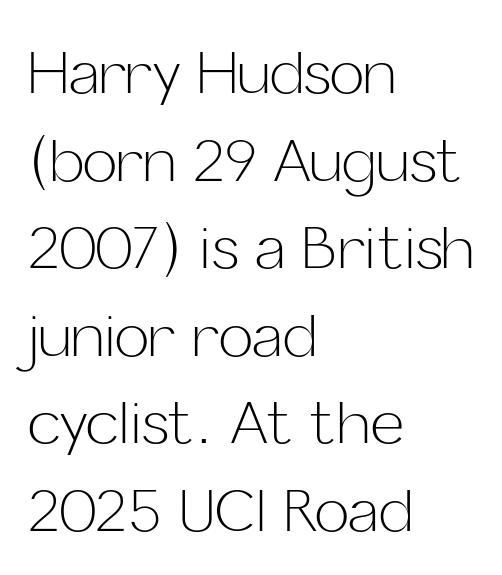
I'd call this a sans setting — the letters go barefoot. The block of text has a typical density, with ordinary space between rows. The letterforms sit at book weight or below. The rendering uses natural spacing where letterforms have individual widths. One-word summary of the alignment: left.
